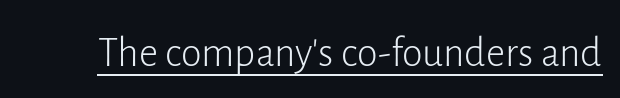
Q: Is the text bold? A: No.
Q: Is the text italic (slanted)? A: No, it is upright.
Q: Is the typeface a serif or a sans-serif typeface? A: Sans-serif.
Q: Is the text underlined? A: Yes.
Q: Is the spacing between letters normal or unusually wide? A: Normal.
Q: Width (condensed, normal, or wide)? A: Normal.
Q: Stroke contrast? A: Low.
Q: x-height? A: Medium.
Q: Monospaced? A: No.
